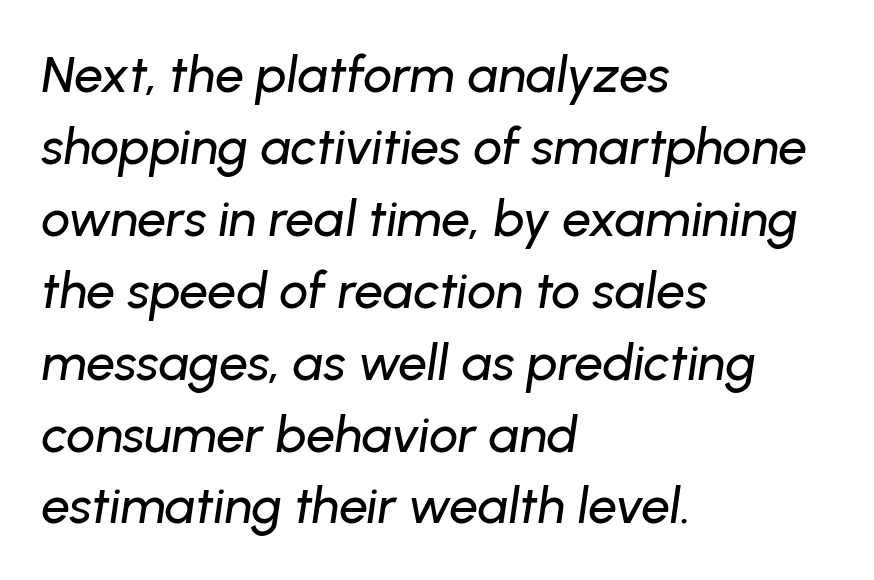
The image shows 51 px text type, italic (leaning right); set left-aligned, normal line spacing (1.41x), normal letter spacing, not underlined; low stroke contrast and a medium x-height.
